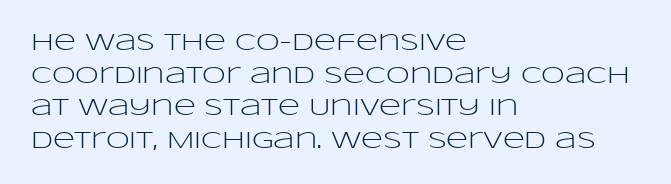
{"italic": "no", "bold": "no", "underline": "no", "align": "left", "line_spacing": "normal", "line_spacing_ratio": 1.36, "letter_spacing": "normal", "letter_spacing_em": 0.0, "glyph_px": 24}
